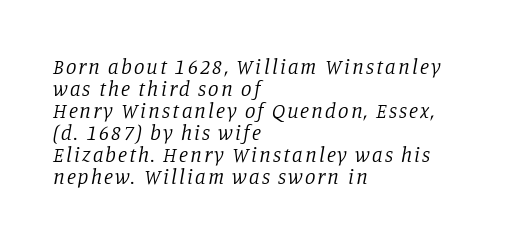
{"italic": "yes", "lean": "right", "slant_degrees": 11, "bold": "no", "underline": "no", "align": "left", "line_spacing": "tight", "line_spacing_ratio": 1.05, "glyph_px": 21}
